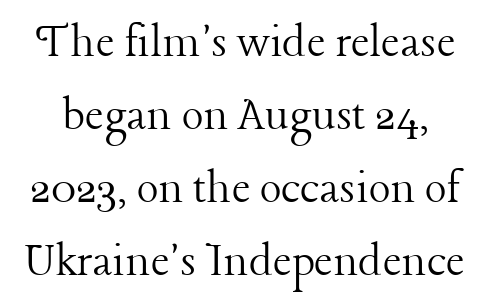
Q: Is the text bold? A: No.
Q: Is the text italic (slanted)? A: No, it is upright.
Q: Is the typeface a serif or a sans-serif typeface? A: Serif.
Q: Is the text underlined? A: No.
Q: Is the spacing between letters normal or unusually wide? A: Normal.
Q: Is the spacing between lines tight, normal or loose? A: Normal.
Q: Width (condensed, normal, or wide)? A: Normal.
Q: Stroke contrast? A: Low.
Q: x-height? A: Medium.
Q: Monospaced? A: No.
